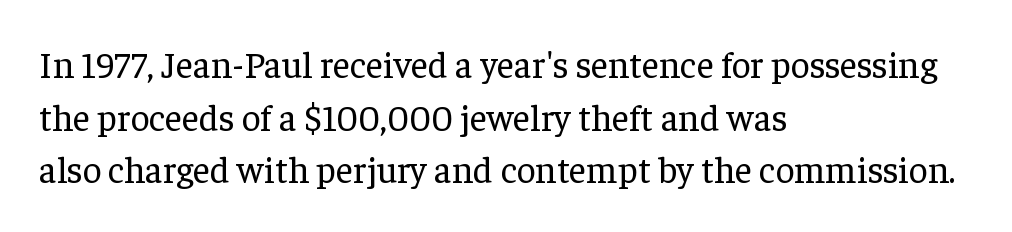
Q: Is the text bold? A: No.
Q: Is the text italic (slanted)? A: No, it is upright.
Q: Is the typeface a serif or a sans-serif typeface? A: Serif.
Q: Is the text underlined? A: No.
Q: How is the paragraph aligned? A: Left-aligned.
Q: Is the spacing between letters normal or unusually wide? A: Normal.
Q: Is the spacing between lines tight, normal or loose? A: Normal.
Q: Width (condensed, normal, or wide)? A: Normal.
Q: Stroke contrast? A: Low.
Q: x-height? A: Medium.
Q: Monospaced? A: No.
